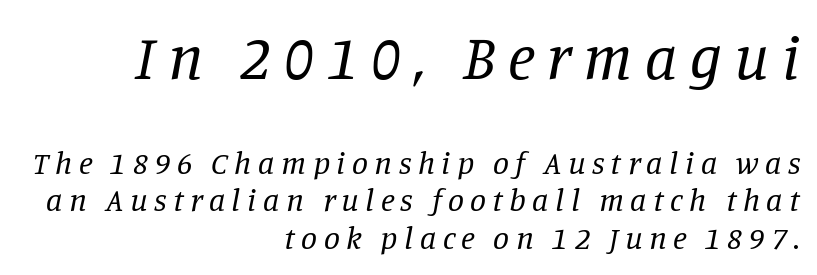
Q: Is the text bold? A: No.
Q: Is the text italic (slanted)? A: Yes, it leans right by about 11 degrees.
Q: Is the typeface a serif or a sans-serif typeface? A: Serif.
Q: Is the text underlined? A: No.
Q: How is the paragraph aligned? A: Right-aligned.
Q: Is the spacing between letters normal or unusually wide? A: Unusually wide.
Q: Which block of text is set in a larger size, the first (top) or the second (bottom)? A: The first (top) one.
Q: Width (condensed, normal, or wide)? A: Normal.
Q: Stroke contrast? A: Low.
Q: x-height? A: Large.
Q: Monospaced? A: No.
